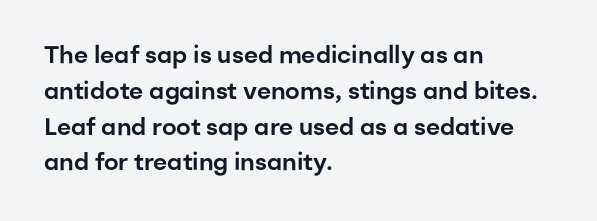
{"italic": "no", "underline": "no", "align": "left", "line_spacing": "normal", "line_spacing_ratio": 1.49, "letter_spacing": "normal", "letter_spacing_em": 0.0, "glyph_px": 24}
